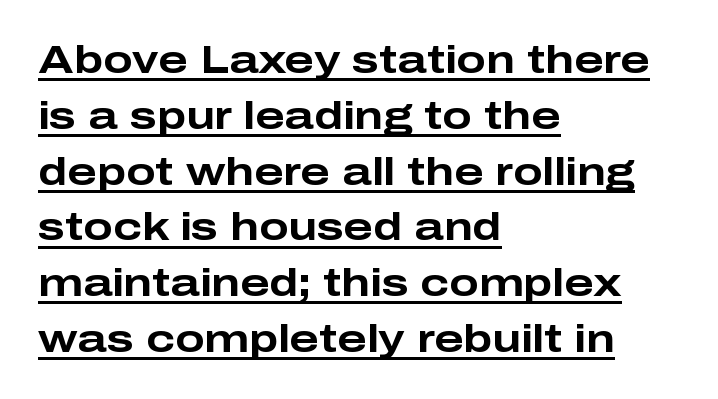
{"serif": "no", "italic": "no", "bold": "yes", "weight": "bold", "width": "wide", "stroke_contrast": "low", "x_height": "medium", "monospaced": "no", "underline": "yes", "align": "left", "line_spacing": "normal", "line_spacing_ratio": 1.43, "letter_spacing": "normal", "letter_spacing_em": 0.0, "glyph_px": 39}
